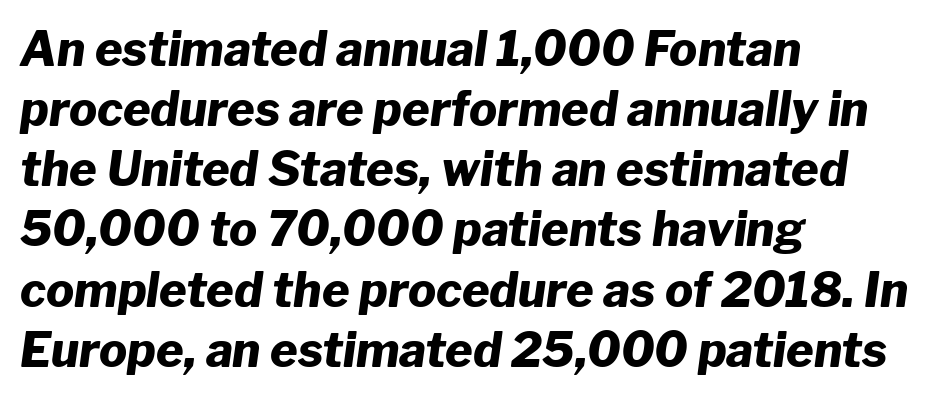
The image shows 47 px heavy type, italic (leaning right); set left-aligned, normal line spacing (1.28x), normal letter spacing, not underlined; low stroke contrast and a medium x-height.
